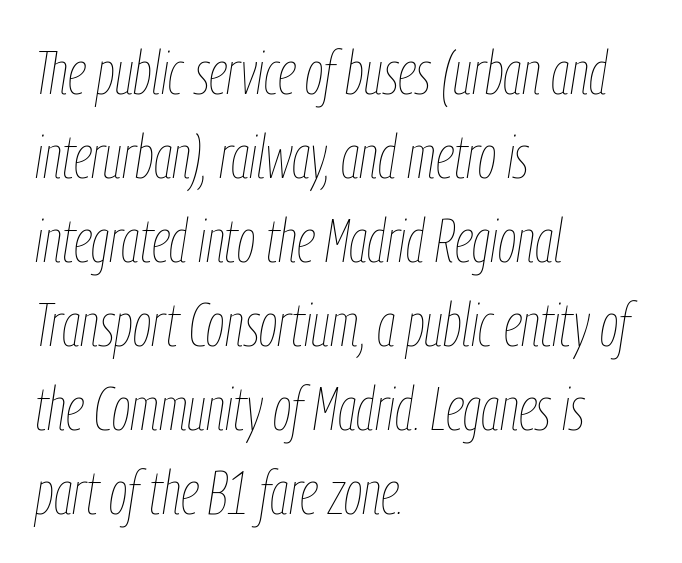
Here the glyphs are tracked normally, forming tight word shapes. Summary of vertical rhythm: regular, with standard interline spacing. The font sits on the lighter half of the weight spectrum, regular included. Is this a fixed-width face? No — the glyphs have proportional, varying widths. Line starts are locked; line ends wander. Has an underline been added? It has not.
